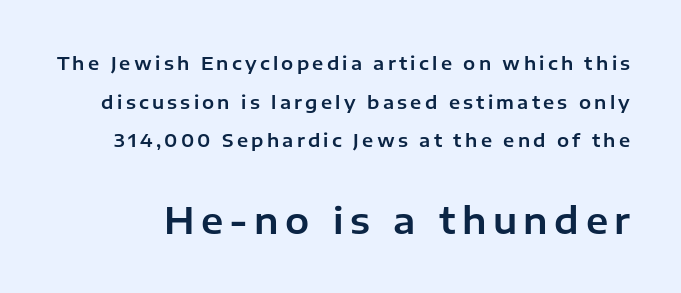
Plain, unruled lines of type. Is this a fixed-width face? No — the glyphs have proportional, varying widths. The composition opens small and finishes big. If you measured baseline to baseline, you'd find a long distance. Tall strokes in this sample are plumb rather than angled. The passage shown is typeset with a sans-serif family.
